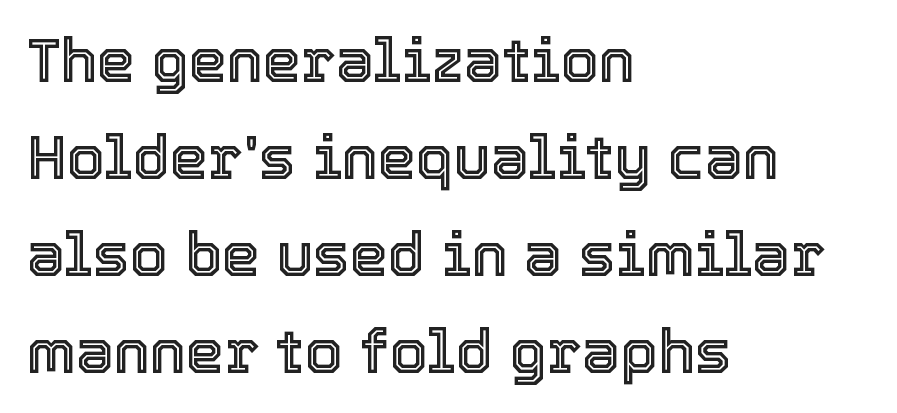
The passage shown is typed in a proportional face where columns would drift. Glyph-to-glyph distance matches everyday printed text. Is there any slant? The stems are plumb. Just letters on the line, the space beneath them empty. The designer left line spacing at the default. The ragged edge is on the right, which tells us the setting is flush left.
